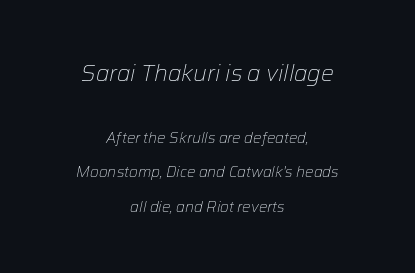
{"italic": "yes", "lean": "right", "slant_degrees": 12, "bold": "no", "underline": "no", "align": "center", "line_spacing": "loose", "line_spacing_ratio": 2.29, "letter_spacing": "normal", "letter_spacing_em": 0.0, "larger_block": "first", "size_ratio": 1.53, "glyph_px": 23}
